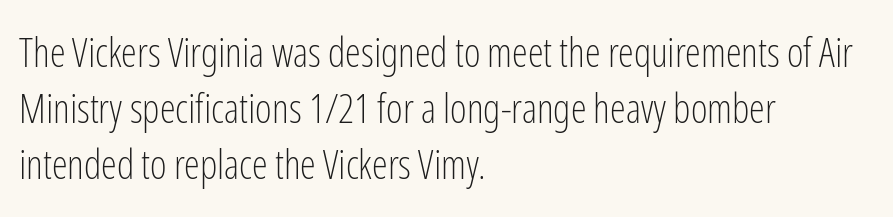
Q: Is the text bold? A: No.
Q: Is the text italic (slanted)? A: No, it is upright.
Q: Is the typeface a serif or a sans-serif typeface? A: Sans-serif.
Q: Is the text underlined? A: No.
Q: How is the paragraph aligned? A: Left-aligned.
Q: Is the spacing between letters normal or unusually wide? A: Normal.
Q: Is the spacing between lines tight, normal or loose? A: Normal.
Q: Width (condensed, normal, or wide)? A: Condensed.
Q: Stroke contrast? A: Low.
Q: x-height? A: Medium.
Q: Monospaced? A: No.
